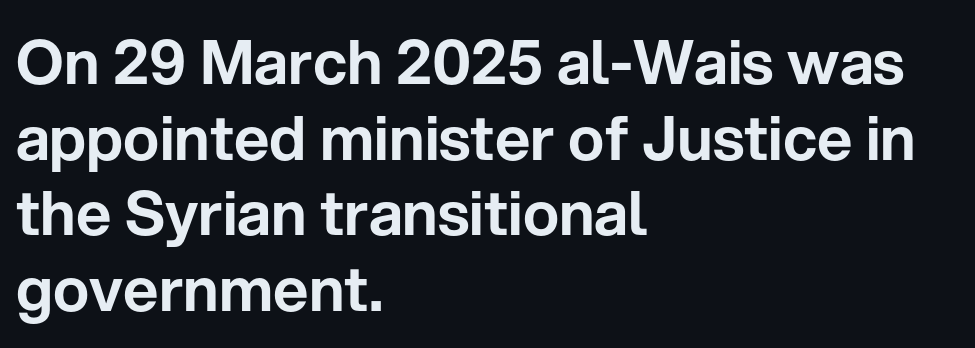
These lines were composed using upright roman letters. Typeset ragged right — the left edge is the straight one. Observe the absence of serifs on each vertical stroke in this sample. The glyphs are unaccompanied by any horizontal stroke below them.
